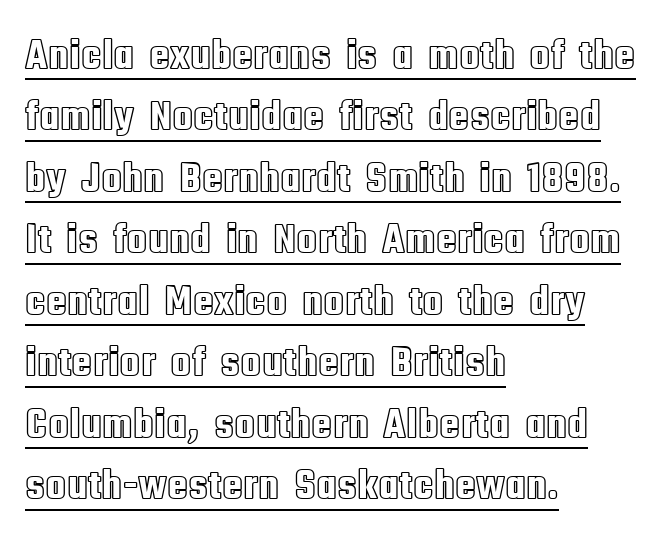
{"italic": "no", "width": "condensed", "x_height": "large", "monospaced": "no", "underline": "yes", "align": "left", "line_spacing": "normal", "line_spacing_ratio": 1.43, "letter_spacing": "normal", "letter_spacing_em": 0.0, "glyph_px": 43}
